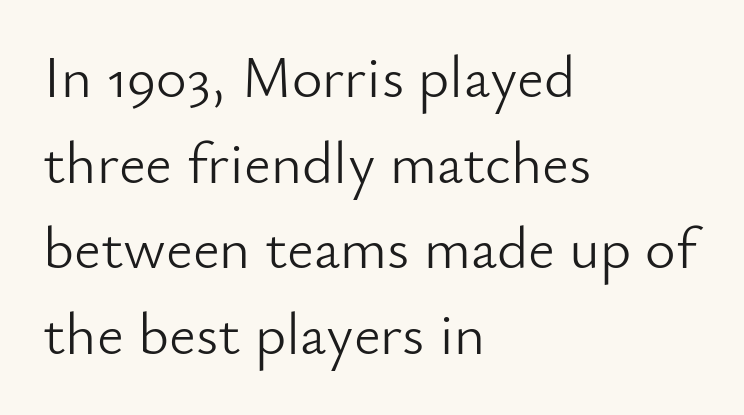
The block of text has a typical density, with ordinary space between rows. Compared with a centered layout, this one pins lines to the left instead. Spacing verdict: proportional, widths tailored to each character. Unlike a traditional serif, this face leaves its strokes unadorned.
